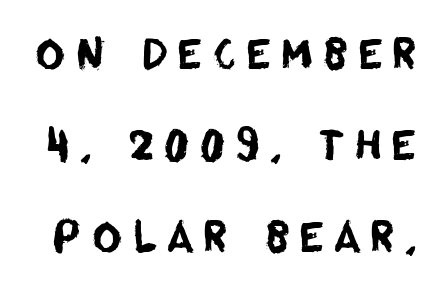
A typesetter would call this proportional, since set widths differ per character. The space directly below the letters is spotless. The type is letterspaced generously, with wide tracking. This block would shrink considerably if given ordinary leading; it's expanded now.
